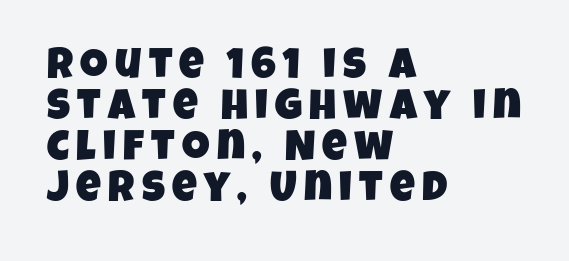
Lines of text with bare space underneath. The line-height multiplier appears low, near solid setting. Character widths vary here, with narrow letters taking less room than wide ones. Check where the strokes stop: nothing finishes them off — pure sans. These lines are set flush left with a ragged right edge.
